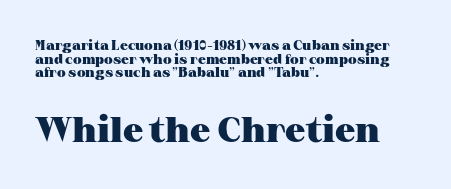
{"serif": "yes", "italic": "no", "bold": "yes", "weight": "heavy", "width": "wide", "stroke_contrast": "medium", "x_height": "medium", "monospaced": "no", "underline": "no", "align": "left", "line_spacing": "tight", "line_spacing_ratio": 0.98, "letter_spacing": "normal", "letter_spacing_em": 0.0, "larger_block": "second", "size_ratio": 2.57, "glyph_px": 36}
